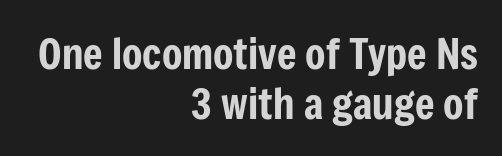
{"serif": "no", "italic": "no", "width": "condensed", "stroke_contrast": "low", "x_height": "medium", "monospaced": "no", "underline": "no", "align": "right", "line_spacing_ratio": 1.2, "letter_spacing": "normal", "letter_spacing_em": 0.0, "glyph_px": 42}
